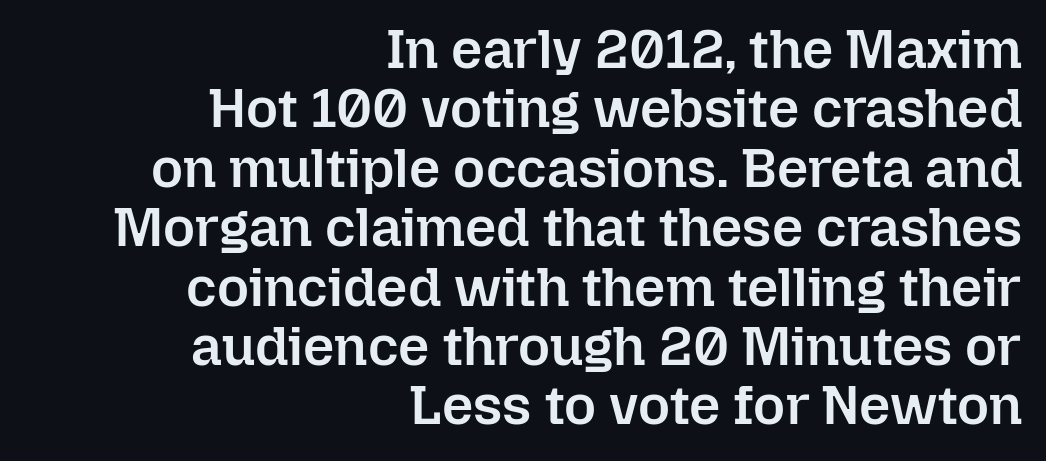
The image shows 55 px semibold type, upright; set right-aligned, tight line spacing (1.08x), normal letter spacing, not underlined; low stroke contrast and a medium x-height.
